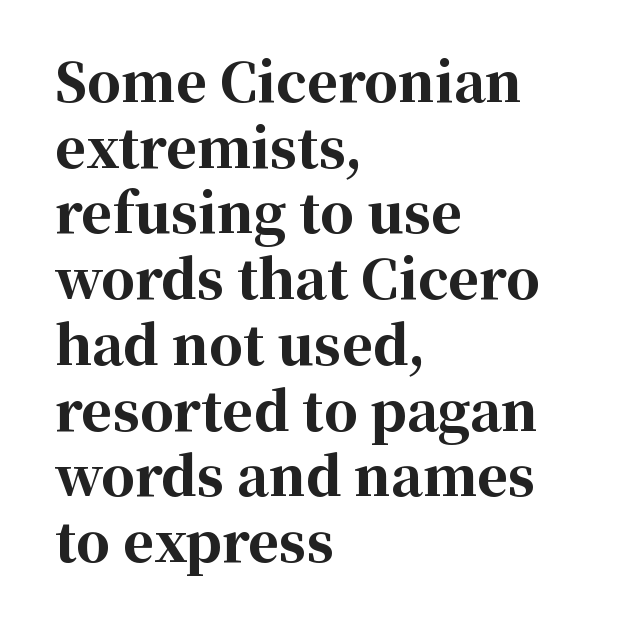
{"serif": "yes", "italic": "no", "bold": "yes", "weight": "bold", "width": "normal", "stroke_contrast": "high", "x_height": "medium", "monospaced": "no", "underline": "no", "align": "left", "line_spacing_ratio": 1.24, "letter_spacing": "normal", "letter_spacing_em": 0.0, "glyph_px": 53}
